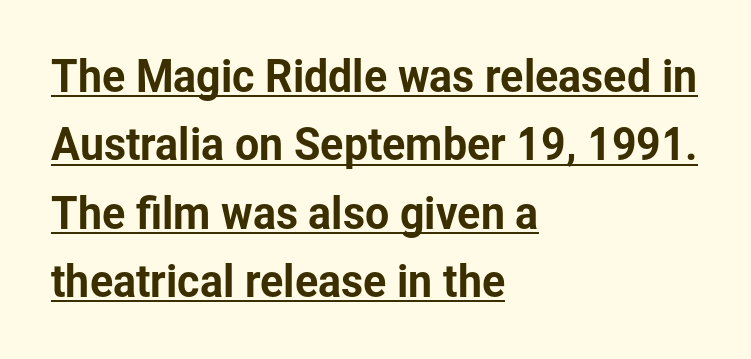
{"serif": "no", "italic": "no", "width": "normal", "stroke_contrast": "low", "x_height": "medium", "monospaced": "no", "underline": "yes", "align": "left", "line_spacing": "normal", "line_spacing_ratio": 1.59, "letter_spacing": "normal", "letter_spacing_em": 0.0, "glyph_px": 43}
